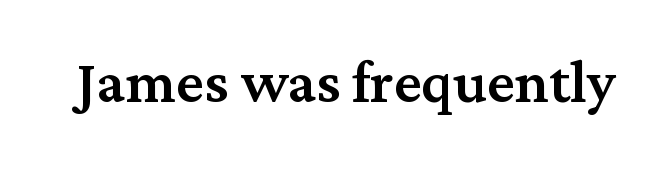
Q: Is the text italic (slanted)? A: No, it is upright.
Q: Is the typeface a serif or a sans-serif typeface? A: Serif.
Q: Is the text underlined? A: No.
Q: Is the spacing between letters normal or unusually wide? A: Normal.
Q: Width (condensed, normal, or wide)? A: Normal.
Q: Stroke contrast? A: Medium.
Q: x-height? A: Medium.
Q: Monospaced? A: No.
